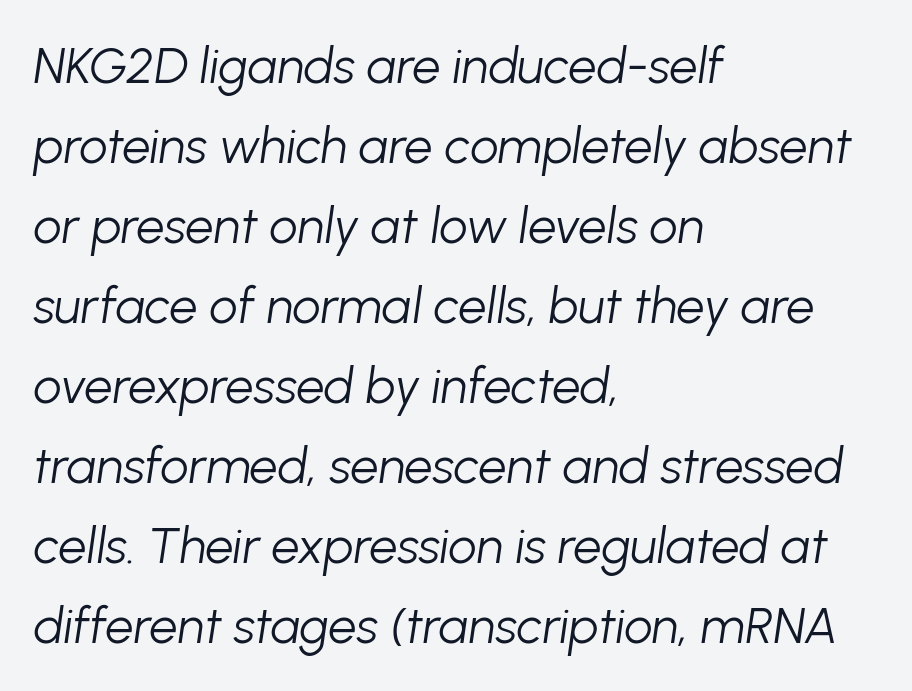
{"italic": "yes", "lean": "right", "slant_degrees": 8, "bold": "no", "weight": "light", "width": "normal", "stroke_contrast": "low", "x_height": "medium", "monospaced": "no", "underline": "no", "align": "left", "line_spacing": "normal", "line_spacing_ratio": 1.6, "letter_spacing": "normal", "letter_spacing_em": 0.0, "glyph_px": 50}
